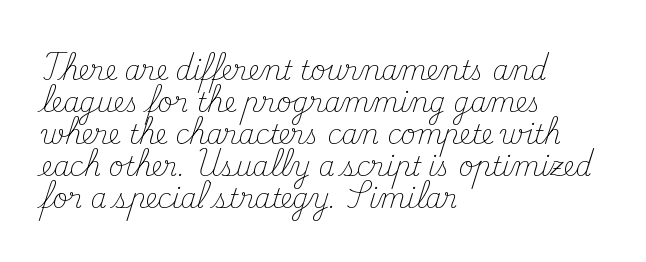
The passage shown is not underscored anywhere. Words appear dense and cohesive because spacing is normal. Alignment: flush left.
